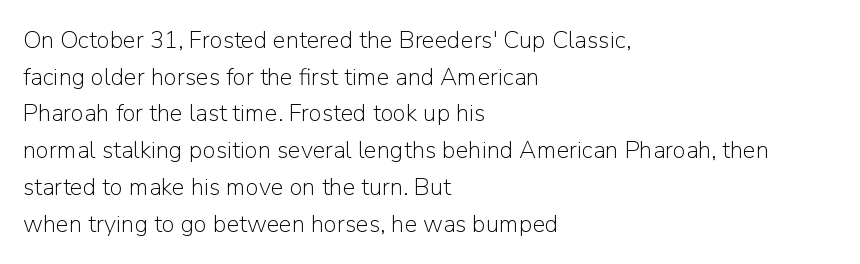
{"italic": "no", "bold": "no", "underline": "no", "align": "left", "line_spacing": "normal", "line_spacing_ratio": 1.53, "letter_spacing": "normal", "letter_spacing_em": 0.0, "glyph_px": 24}
